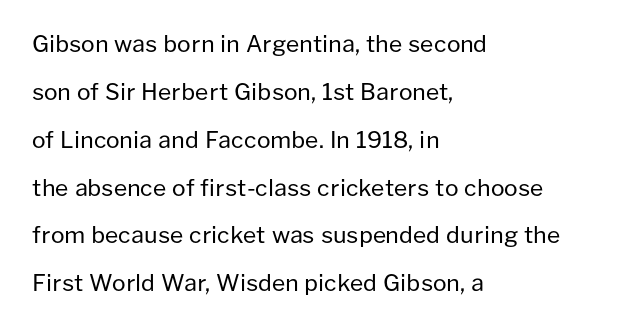
The image shows 23 px text type, upright; set left-aligned, loose line spacing (2.08x), normal letter spacing, not underlined.
